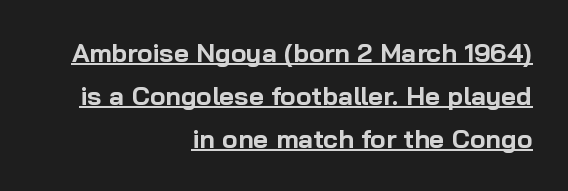
{"italic": "no", "bold": "yes", "underline": "yes", "align": "right", "line_spacing": "normal", "line_spacing_ratio": 1.65, "letter_spacing": "normal", "letter_spacing_em": 0.0, "glyph_px": 26}
